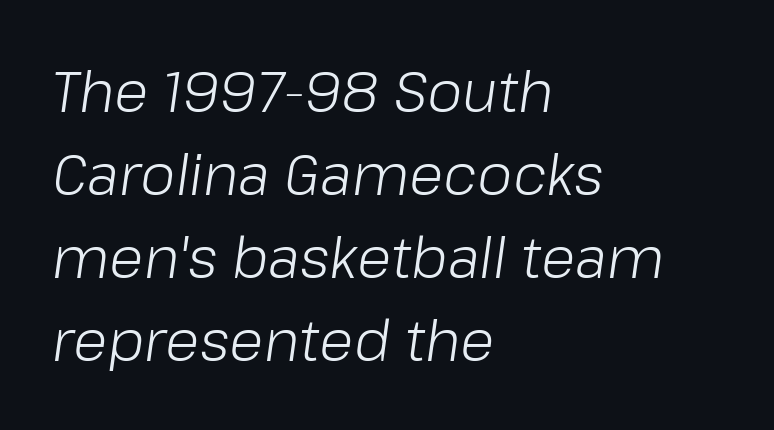
{"italic": "yes", "lean": "right", "slant_degrees": 8, "bold": "no", "weight": "light", "width": "normal", "stroke_contrast": "low", "x_height": "medium", "monospaced": "no", "underline": "no", "align": "left", "line_spacing": "normal", "line_spacing_ratio": 1.48, "letter_spacing": "normal", "letter_spacing_em": 0.0, "glyph_px": 56}
